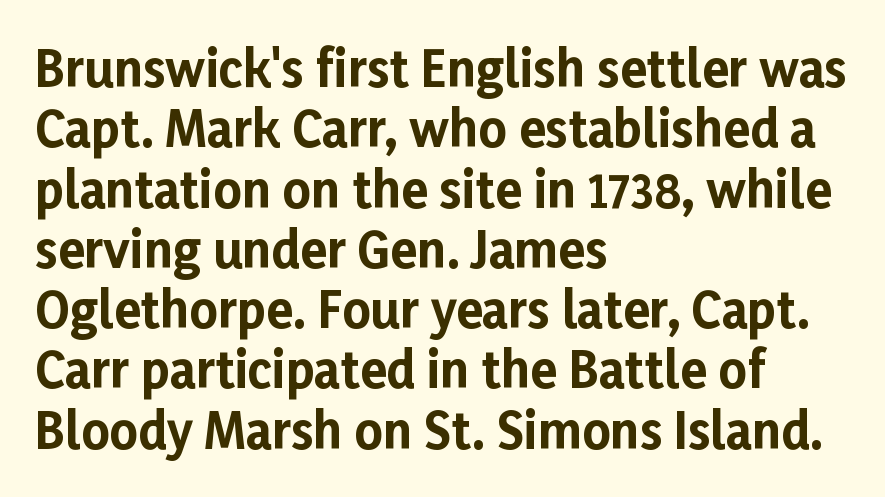
{"serif": "no", "italic": "no", "bold": "yes", "weight": "bold", "width": "normal", "stroke_contrast": "low", "x_height": "medium", "monospaced": "no", "underline": "no", "align": "left", "line_spacing_ratio": 1.23, "letter_spacing": "normal", "letter_spacing_em": 0.0, "glyph_px": 49}
